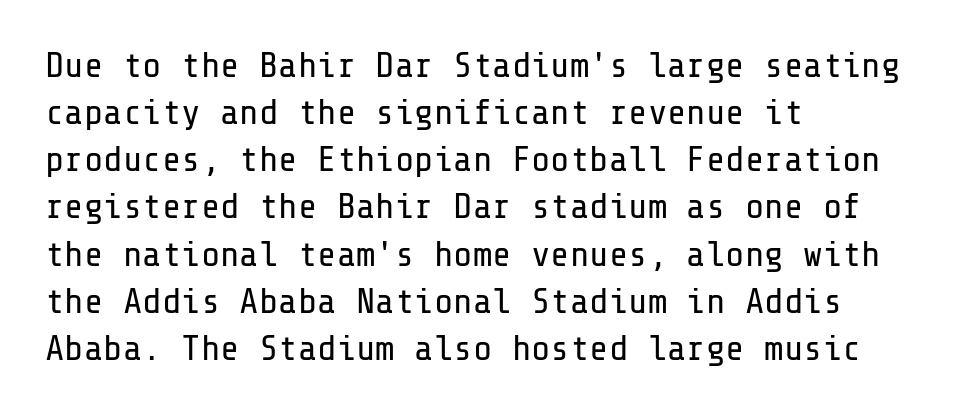
{"serif": "no", "italic": "no", "bold": "no", "weight": "regular", "width": "normal", "stroke_contrast": "low", "x_height": "medium", "underline": "no", "align": "left", "line_spacing": "normal", "line_spacing_ratio": 1.31, "letter_spacing": "normal", "letter_spacing_em": 0.0, "glyph_px": 36}
